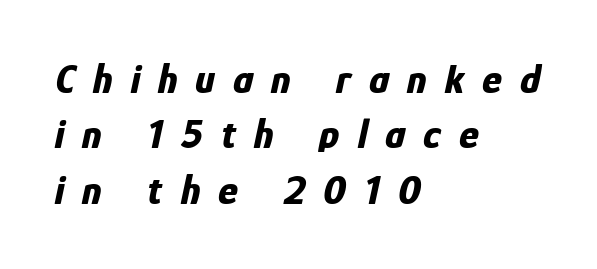
The image shows 42 px bold, condensed type, italic (leaning right); set left-aligned, normal line spacing (1.32x), unusually wide letter spacing (+0.43 em), not underlined; low stroke contrast and a medium x-height.
